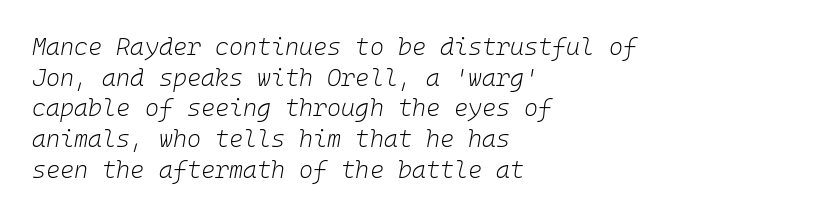
Tall strokes in this sample are angled rather than plumb. One glance says typical: line gaps are just what's usual. This rendering uses left alignment, leaving the right contour irregular. The cut favours lightness, reaching ordinary text weight at its darkest. Descenders hang freely into open space. Standard letterfit; no display-style spreading of the glyphs.
